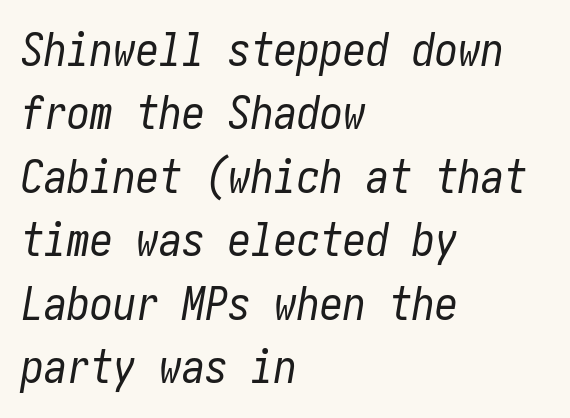
Q: Is the text bold? A: No.
Q: Is the text italic (slanted)? A: Yes, it leans right by about 10 degrees.
Q: Is the text underlined? A: No.
Q: How is the paragraph aligned? A: Left-aligned.
Q: Is the spacing between letters normal or unusually wide? A: Normal.
Q: Is the spacing between lines tight, normal or loose? A: Normal.
Q: Width (condensed, normal, or wide)? A: Condensed.
Q: Stroke contrast? A: Low.
Q: x-height? A: Medium.
